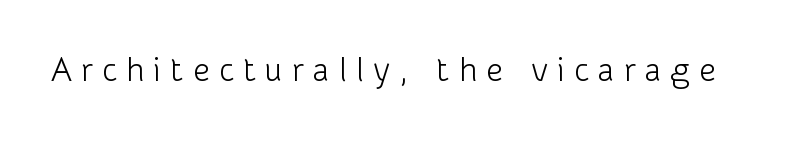
The image shows 33 px light sans-serif type, upright; set unusually wide letter spacing (+0.28 em), not underlined; low stroke contrast and a medium x-height.
